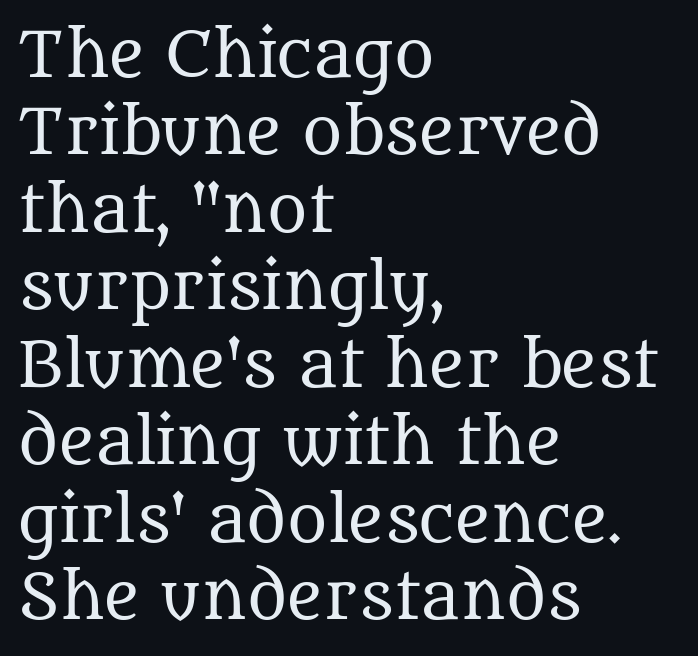
This sample has the flowing, uneven cadence of proportional lettering. Horizontal alignment here is leftward, the default for most running prose. The words here are not underlined. It's the straight-up-and-down kind of type. The font family rendered here belongs to the serif group.
